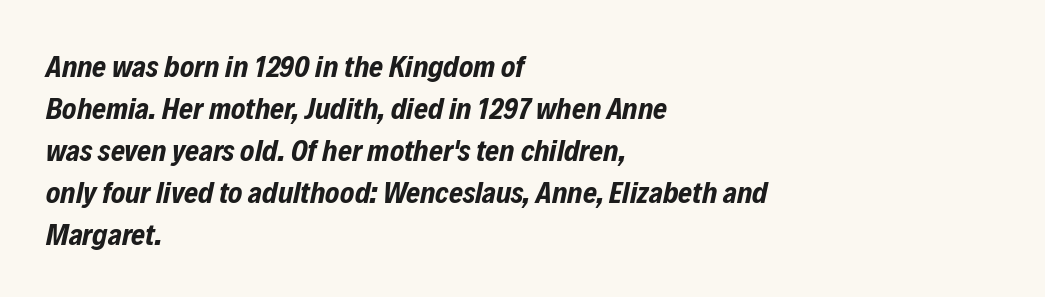
Each letter keeps its own natural width here, so spacing adapts to shape. A dark, heavy texture on the line: the type is bold. The tracking reads as untouched default to a designer's eye. Horizontally, the lines are justified to the leading edge only.
